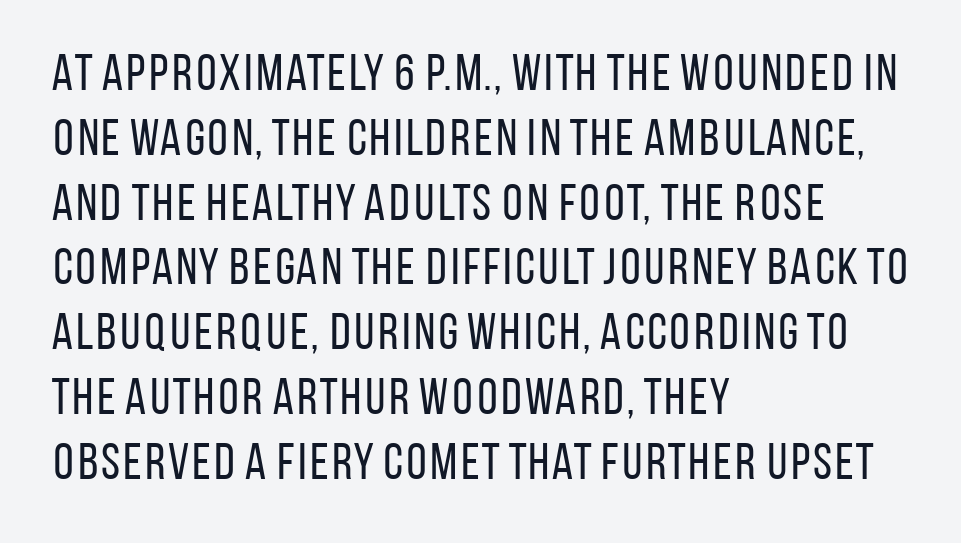
Q: Is the text bold? A: No.
Q: Is the text italic (slanted)? A: No, it is upright.
Q: Is the typeface a serif or a sans-serif typeface? A: Sans-serif.
Q: Is the text underlined? A: No.
Q: How is the paragraph aligned? A: Left-aligned.
Q: Is the spacing between letters normal or unusually wide? A: Normal.
Q: Is the spacing between lines tight, normal or loose? A: Normal.
Q: Width (condensed, normal, or wide)? A: Condensed.
Q: Stroke contrast? A: Low.
Q: x-height? A: Large.
Q: Monospaced? A: No.
